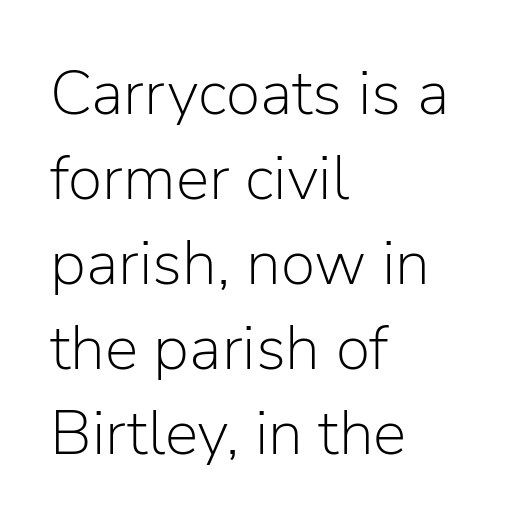
Q: Is the text bold? A: No.
Q: Is the text italic (slanted)? A: No, it is upright.
Q: Is the typeface a serif or a sans-serif typeface? A: Sans-serif.
Q: Is the text underlined? A: No.
Q: How is the paragraph aligned? A: Left-aligned.
Q: Is the spacing between letters normal or unusually wide? A: Normal.
Q: Is the spacing between lines tight, normal or loose? A: Normal.
Q: Width (condensed, normal, or wide)? A: Normal.
Q: Stroke contrast? A: Low.
Q: x-height? A: Medium.
Q: Monospaced? A: No.
